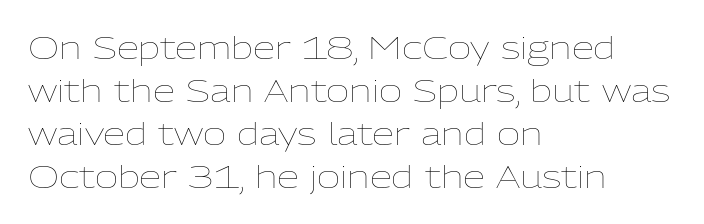
The image shows 32 px thin type, upright; set left-aligned, normal line spacing (1.34x), normal letter spacing, not underlined; low stroke contrast and a medium x-height.
